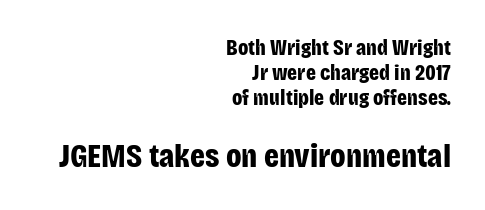
{"serif": "no", "italic": "no", "bold": "yes", "weight": "bold", "width": "condensed", "stroke_contrast": "low", "x_height": "large", "monospaced": "no", "underline": "no", "align": "right", "line_spacing": "tight", "line_spacing_ratio": 1.14, "letter_spacing": "normal", "letter_spacing_em": 0.0, "larger_block": "second", "size_ratio": 1.5, "glyph_px": 33}
